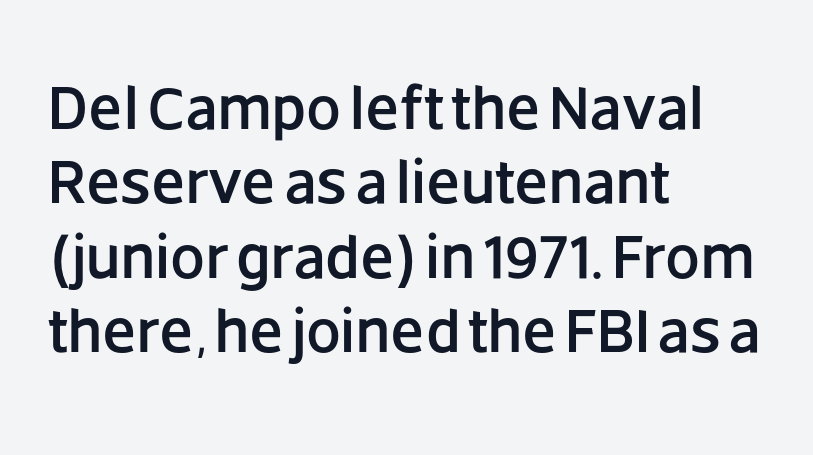
Rendered with straight, roman letterforms. If you drew a ruler down the left edge, every line would touch it. The passage shown has conventional tracking throughout. Spacing verdict: proportional, widths tailored to each character.
